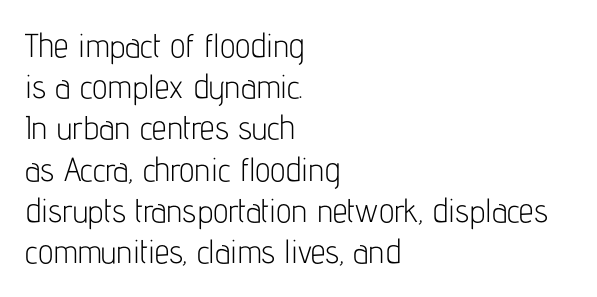
{"serif": "no", "italic": "no", "bold": "no", "weight": "light", "width": "condensed", "stroke_contrast": "low", "x_height": "medium", "monospaced": "no", "underline": "no", "align": "left", "line_spacing": "normal", "line_spacing_ratio": 1.25, "letter_spacing": "normal", "letter_spacing_em": 0.0, "glyph_px": 33}
